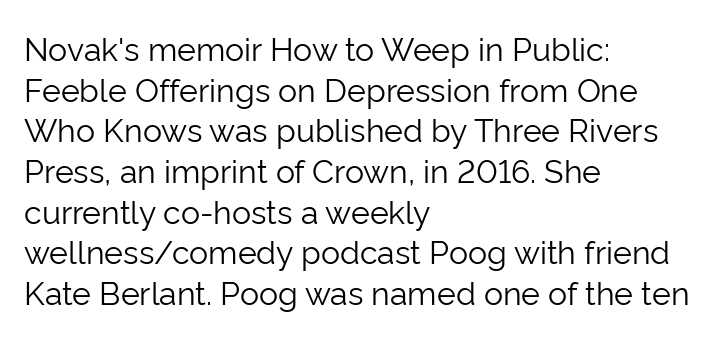
Q: Is the text bold? A: No.
Q: Is the text italic (slanted)? A: No, it is upright.
Q: Is the typeface a serif or a sans-serif typeface? A: Sans-serif.
Q: Is the text underlined? A: No.
Q: How is the paragraph aligned? A: Left-aligned.
Q: Is the spacing between letters normal or unusually wide? A: Normal.
Q: Is the spacing between lines tight, normal or loose? A: Normal.
Q: Width (condensed, normal, or wide)? A: Normal.
Q: Stroke contrast? A: Low.
Q: x-height? A: Medium.
Q: Monospaced? A: No.
